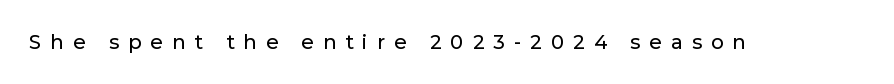
The image shows 20 px text type, upright; set unusually wide letter spacing (+0.45 em), not underlined.
